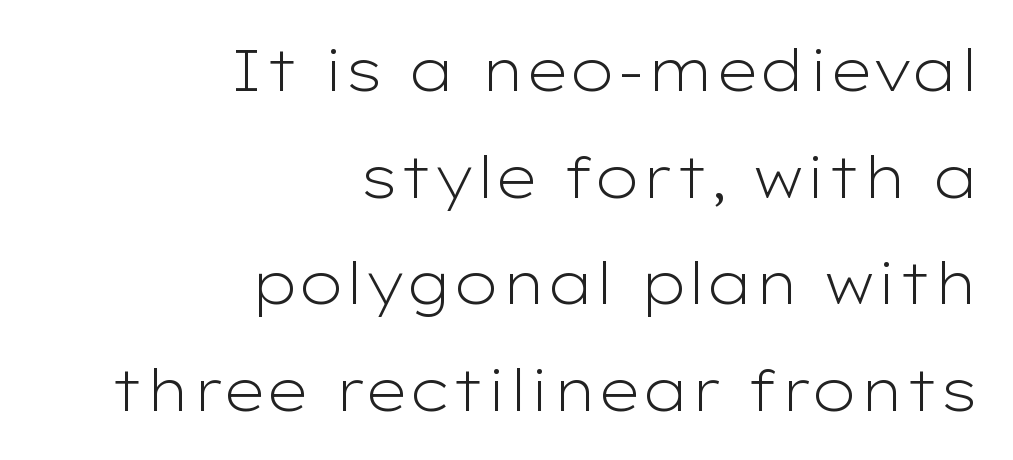
The passage is arranged like a letterhead date or caption credit — flush right. Each stroke keeps to a modest, everyday thickness or less. The glyphs are unaccompanied by any horizontal stroke below them. Looks like regular typesetting: each glyph gets only the width it needs. Characters follow at the spacing the type designer built in.
